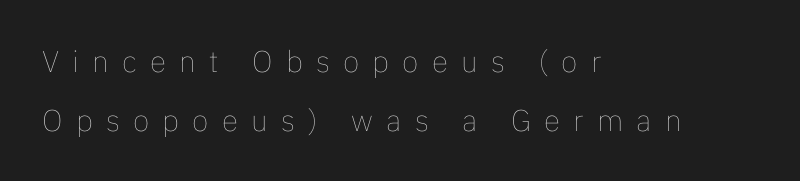
Q: Is the text bold? A: No.
Q: Is the text italic (slanted)? A: No, it is upright.
Q: Is the text underlined? A: No.
Q: How is the paragraph aligned? A: Left-aligned.
Q: Is the spacing between letters normal or unusually wide? A: Unusually wide.
Q: Is the spacing between lines tight, normal or loose? A: Loose.
Q: Width (condensed, normal, or wide)? A: Normal.
Q: Stroke contrast? A: Low.
Q: x-height? A: Medium.
Q: Monospaced? A: No.
